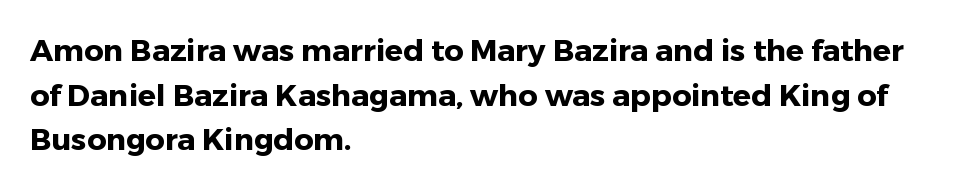
Q: Is the text bold? A: Yes.
Q: Is the text italic (slanted)? A: No, it is upright.
Q: Is the typeface a serif or a sans-serif typeface? A: Sans-serif.
Q: Is the text underlined? A: No.
Q: How is the paragraph aligned? A: Left-aligned.
Q: Is the spacing between letters normal or unusually wide? A: Normal.
Q: Is the spacing between lines tight, normal or loose? A: Normal.
Q: Width (condensed, normal, or wide)? A: Normal.
Q: Stroke contrast? A: Low.
Q: x-height? A: Medium.
Q: Monospaced? A: No.
